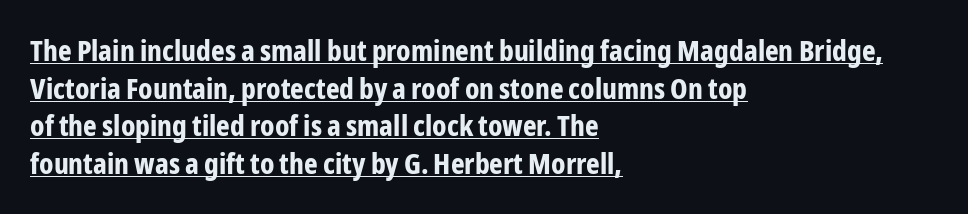
The image shows 29 px bold, condensed sans-serif type, upright; set left-aligned, normal line spacing (1.3x), normal letter spacing, underlined; low stroke contrast and a medium x-height.
